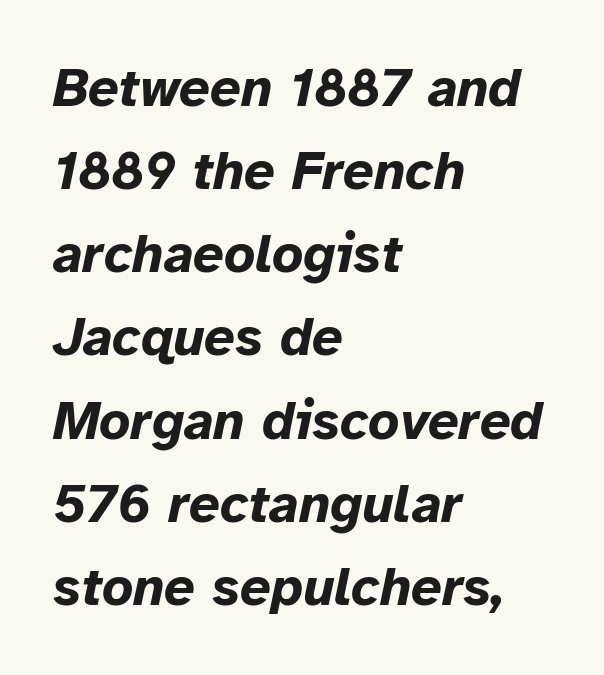
Stroke thickness is high; the sample reads as a true bold. The glyphs look as if they've been sheared to an angle. Do the characters align in a grid? No, the font is proportional. Glyph-to-glyph distance matches everyday printed text.
